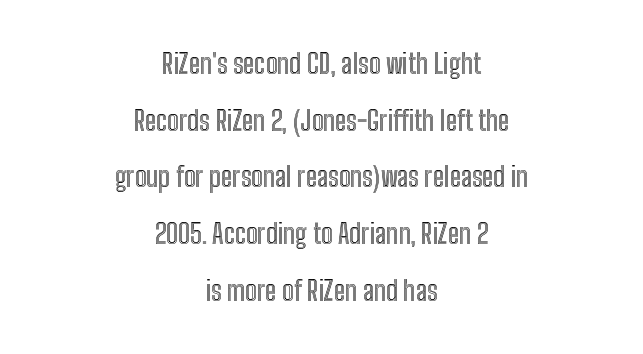
{"italic": "no", "underline": "no", "align": "center", "line_spacing": "loose", "line_spacing_ratio": 2.1, "letter_spacing": "normal", "letter_spacing_em": 0.0, "glyph_px": 27}
